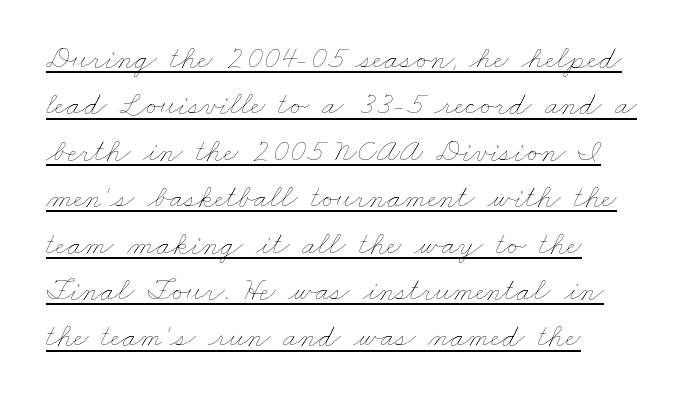
How would I describe the line gaps? Plain and ordinary. Is there an underline? Yes — a line sits under the letters. Words appear dense and cohesive because spacing is normal. You could not count columns in this text — the font is proportionally spaced. Line beginnings align vertically; line endings do not.
